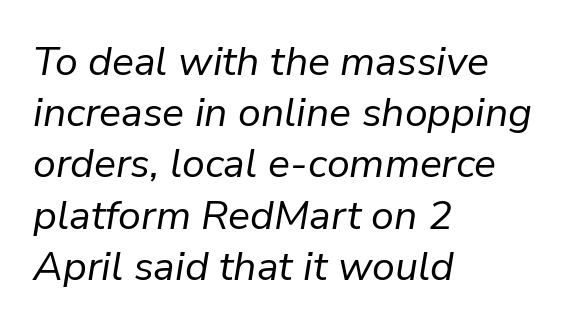
{"italic": "yes", "lean": "right", "slant_degrees": 9, "bold": "no", "weight": "regular", "width": "normal", "stroke_contrast": "low", "x_height": "medium", "monospaced": "no", "underline": "no", "align": "left", "line_spacing": "normal", "line_spacing_ratio": 1.25, "letter_spacing": "normal", "letter_spacing_em": 0.0, "glyph_px": 41}
